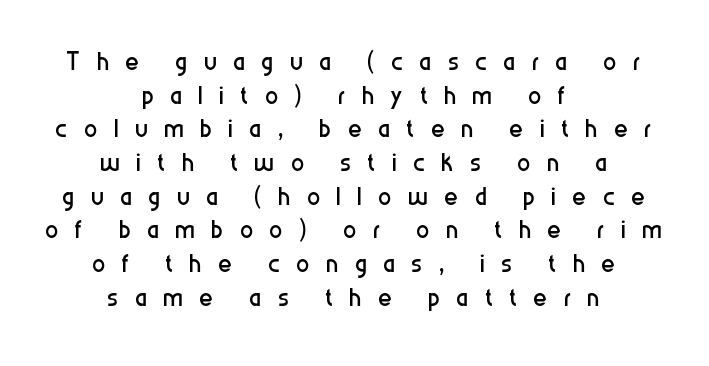
The typography opts for an upright posture over an oblique one. The gap between lines stays unmarked. The rendering uses natural spacing where letterforms have individual widths. Layout note: lines centered. Is the type heavy? It reads as light-to-regular instead.
